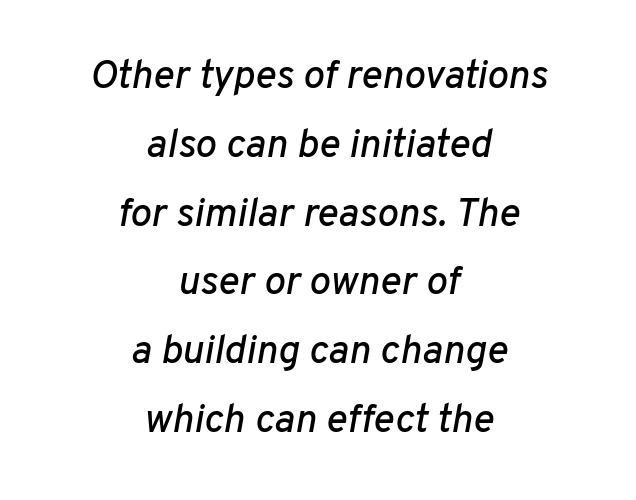
The image shows 40 px text type, italic (leaning right); set centered, line spacing 1.72x, normal letter spacing, not underlined; low stroke contrast and a medium x-height.
